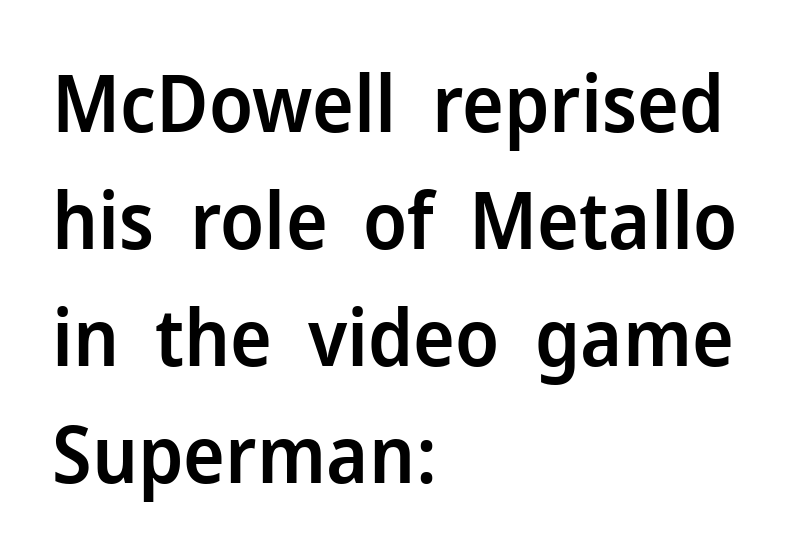
{"serif": "no", "italic": "no", "bold": "semi", "weight": "semibold", "width": "normal", "stroke_contrast": "low", "x_height": "medium", "monospaced": "no", "underline": "no", "align": "left", "line_spacing": "normal", "line_spacing_ratio": 1.48, "letter_spacing": "normal", "letter_spacing_em": 0.0, "glyph_px": 79}
